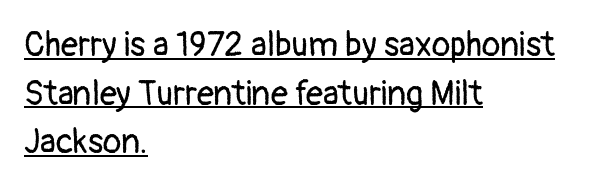
{"serif": "no", "italic": "no", "bold": "no", "weight": "regular", "width": "normal", "stroke_contrast": "low", "x_height": "medium", "monospaced": "no", "underline": "yes", "align": "left", "line_spacing": "normal", "line_spacing_ratio": 1.43, "letter_spacing": "normal", "letter_spacing_em": 0.0, "glyph_px": 34}
